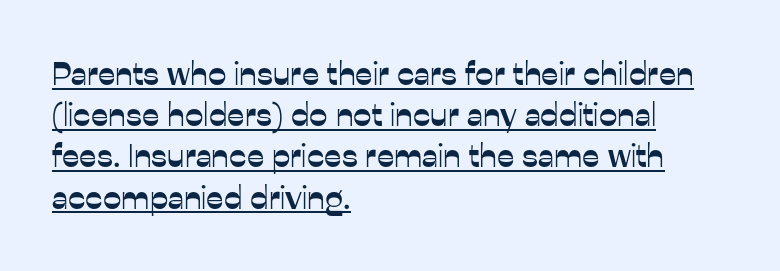
The lines are quadded left. Does the type have serifs? No, each stem ends abruptly. Standard letterfit; no display-style spreading of the glyphs. Notice how descenders clear the ascenders below comfortably — that's standard leading.
